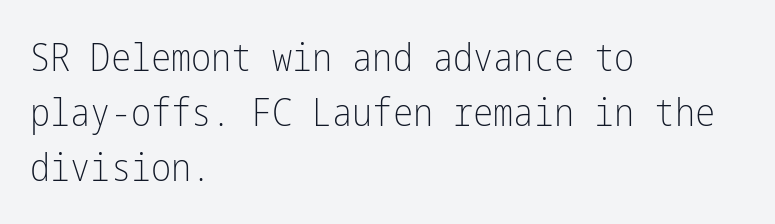
Q: Is the text bold? A: No.
Q: Is the text italic (slanted)? A: No, it is upright.
Q: Is the typeface a serif or a sans-serif typeface? A: Sans-serif.
Q: Is the text underlined? A: No.
Q: How is the paragraph aligned? A: Left-aligned.
Q: Is the spacing between letters normal or unusually wide? A: Normal.
Q: Is the spacing between lines tight, normal or loose? A: Normal.
Q: Width (condensed, normal, or wide)? A: Condensed.
Q: Stroke contrast? A: Low.
Q: x-height? A: Medium.
